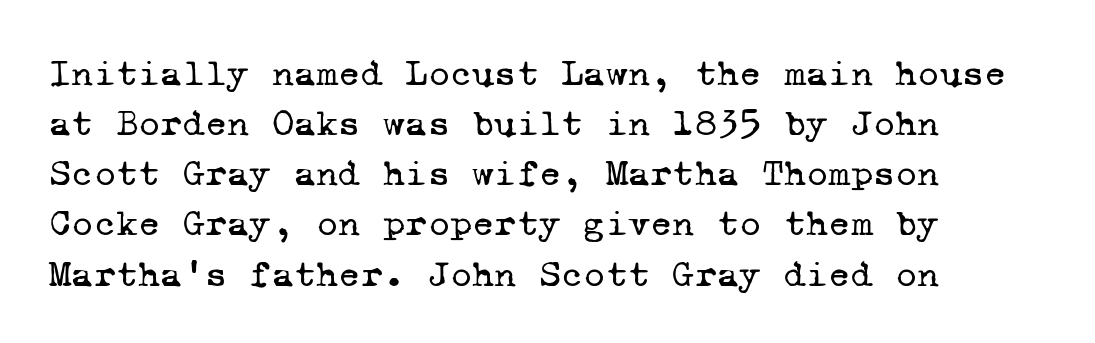
The image shows 38 px regular-weight serif type, monospaced; set left-aligned, normal line spacing (1.32x), normal letter spacing, not underlined; low stroke contrast and a medium x-height.
